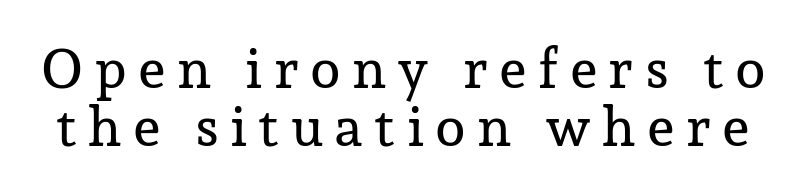
Q: Is the text italic (slanted)? A: No, it is upright.
Q: Is the typeface a serif or a sans-serif typeface? A: Serif.
Q: Is the text underlined? A: No.
Q: Is the spacing between letters normal or unusually wide? A: Unusually wide.
Q: Is the spacing between lines tight, normal or loose? A: Tight.
Q: Width (condensed, normal, or wide)? A: Normal.
Q: Stroke contrast? A: Low.
Q: x-height? A: Medium.
Q: Monospaced? A: No.
